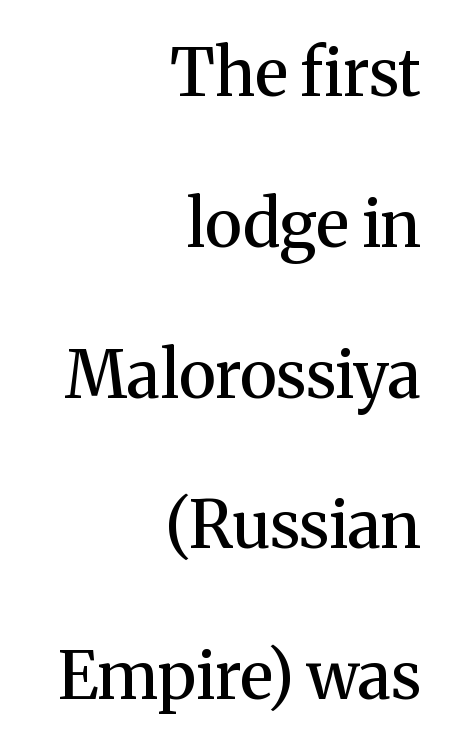
The image shows 65 px semibold serif type, upright; set right-aligned, loose line spacing (2.32x), normal letter spacing, not underlined; medium stroke contrast and a medium x-height.
